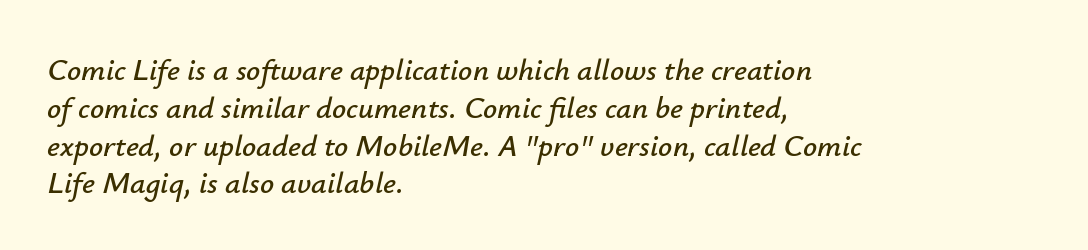
Q: Is the text italic (slanted)? A: Yes, it leans right by about 12 degrees.
Q: Is the text underlined? A: No.
Q: How is the paragraph aligned? A: Left-aligned.
Q: Is the spacing between letters normal or unusually wide? A: Normal.
Q: Width (condensed, normal, or wide)? A: Normal.
Q: Stroke contrast? A: Low.
Q: x-height? A: Small.
Q: Monospaced? A: No.
